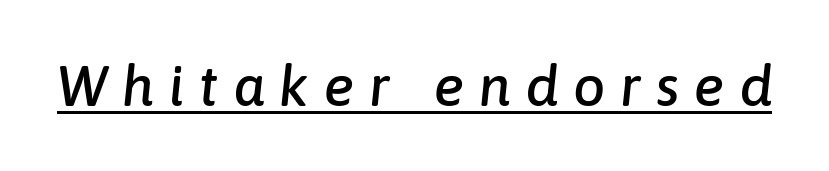
Q: Is the text italic (slanted)? A: Yes, it leans right by about 6 degrees.
Q: Is the text underlined? A: Yes.
Q: Is the spacing between letters normal or unusually wide? A: Unusually wide.
Q: Width (condensed, normal, or wide)? A: Normal.
Q: Stroke contrast? A: Low.
Q: x-height? A: Medium.
Q: Monospaced? A: No.
